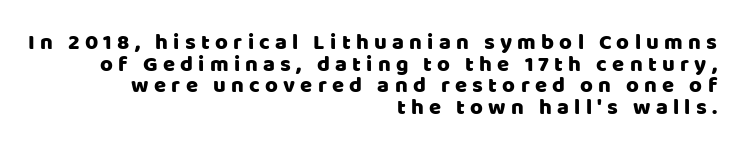
The image shows 22 px text type, upright; set right-aligned, tight line spacing (0.98x), unusually wide letter spacing (+0.24 em), not underlined.
